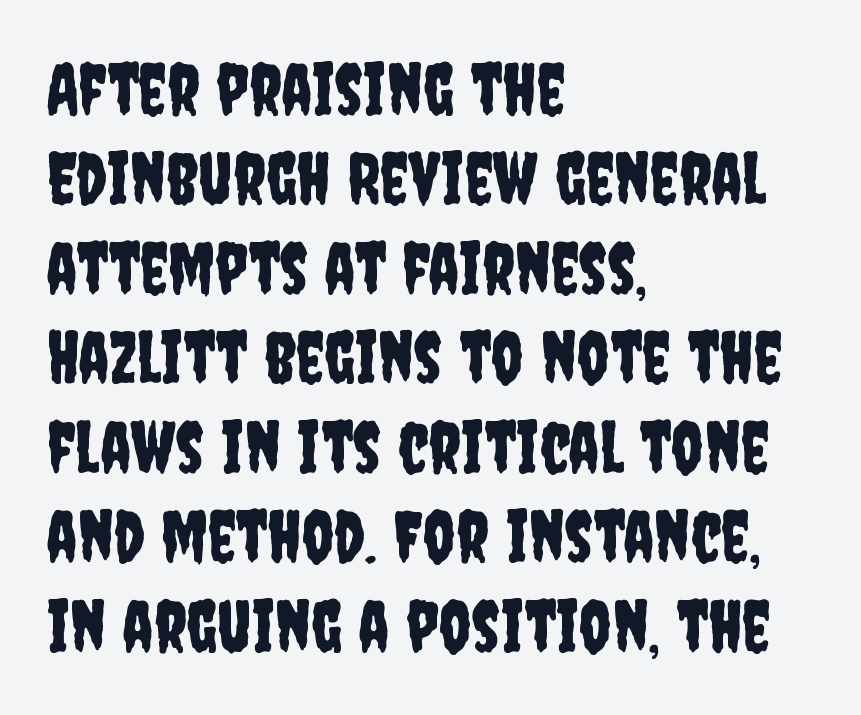
Q: Is the text italic (slanted)? A: No, it is upright.
Q: Is the typeface a serif or a sans-serif typeface? A: Sans-serif.
Q: Is the text underlined? A: No.
Q: How is the paragraph aligned? A: Left-aligned.
Q: Is the spacing between letters normal or unusually wide? A: Normal.
Q: Is the spacing between lines tight, normal or loose? A: Normal.
Q: Width (condensed, normal, or wide)? A: Condensed.
Q: Stroke contrast? A: Low.
Q: x-height? A: Large.
Q: Monospaced? A: No.
